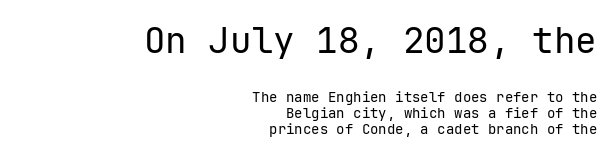
Letterform terminals end flat and unadorned throughout the passage. Larger block? The one above; the one below is distinctly smaller. The letters stand upright; this is a roman face. Compared with typical body copy, the letter spacing here is the same. Each letter, wide or thin by design, is forced into the same width here. Underlining? Definitely not there.
